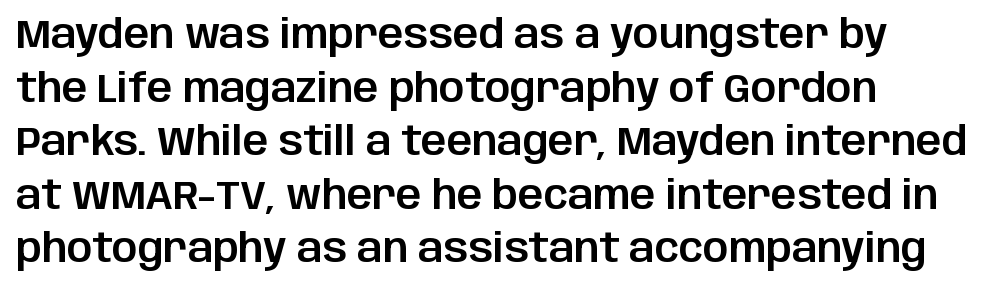
You can tell from the bare stems that sans-serif type was used. Check under the words: just untouched page. These lines sit exactly where default settings would place them. The font's upright variant was chosen for this text. The face used here is proportionally spaced, like ordinary book or web type.
